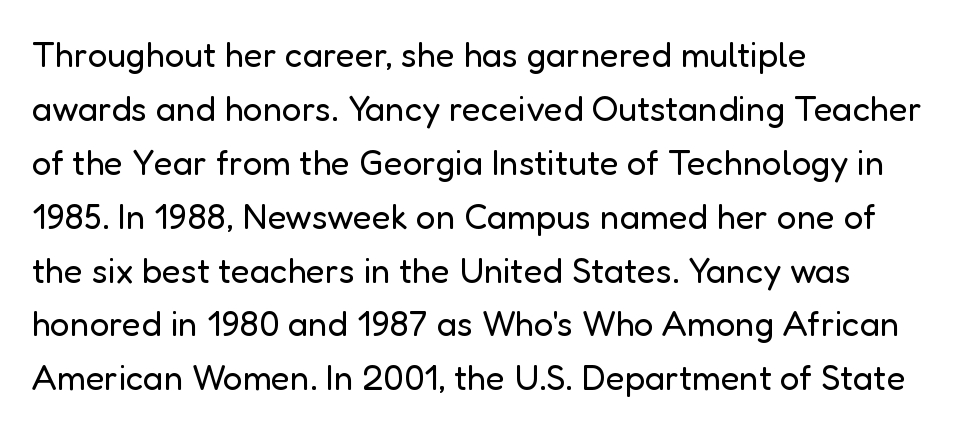
Q: Is the text bold? A: No.
Q: Is the text italic (slanted)? A: No, it is upright.
Q: Is the typeface a serif or a sans-serif typeface? A: Sans-serif.
Q: Is the text underlined? A: No.
Q: How is the paragraph aligned? A: Left-aligned.
Q: Is the spacing between letters normal or unusually wide? A: Normal.
Q: Is the spacing between lines tight, normal or loose? A: Normal.
Q: Width (condensed, normal, or wide)? A: Normal.
Q: Stroke contrast? A: Low.
Q: x-height? A: Medium.
Q: Monospaced? A: No.
